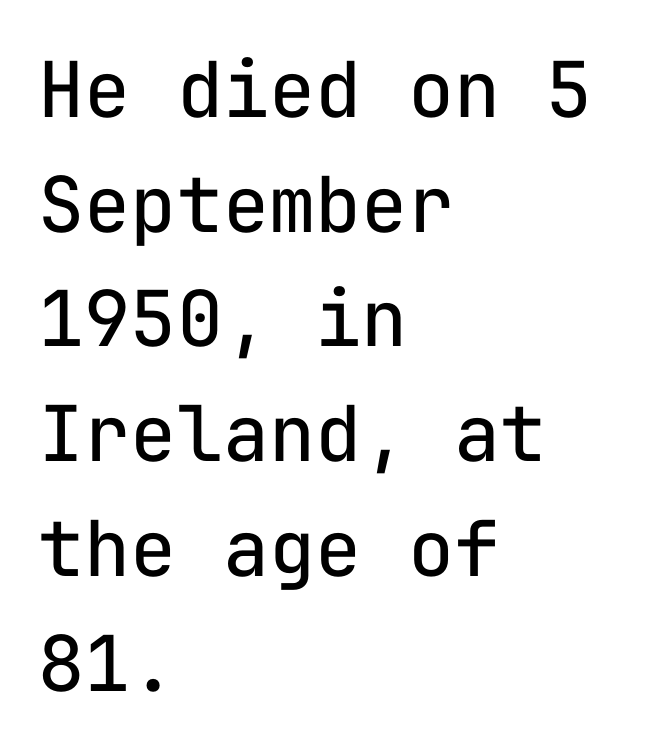
{"serif": "no", "italic": "no", "bold": "no", "weight": "regular", "width": "normal", "stroke_contrast": "low", "x_height": "medium", "monospaced": "yes", "underline": "no", "align": "left", "line_spacing": "normal", "line_spacing_ratio": 1.49, "letter_spacing": "normal", "letter_spacing_em": 0.0, "glyph_px": 77}
